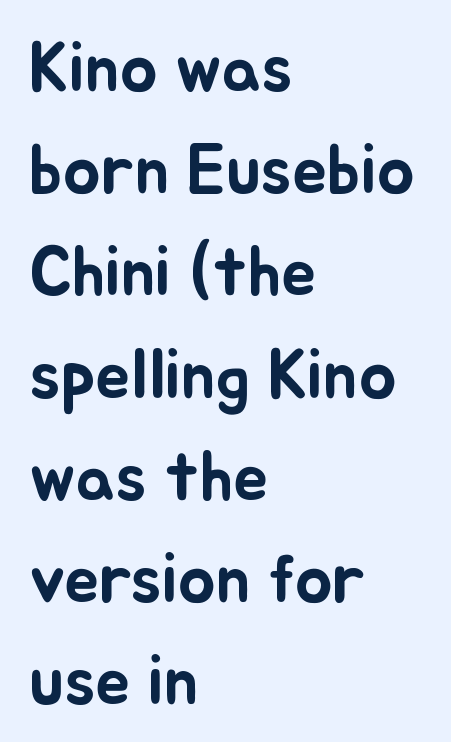
A roman cut, with each character standing at attention. Teacher's note: observe the even left margin — that is flush-left alignment. Nobody touched the tracking dial on this one. The passage shown stacks its lines at a standard gap.
